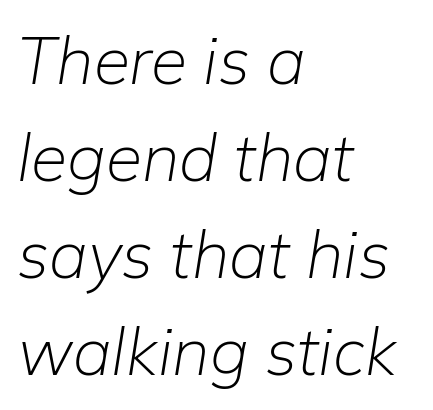
The image shows 66 px light type, italic (leaning right); set left-aligned, normal line spacing (1.47x), normal letter spacing, not underlined; low stroke contrast and a medium x-height.
